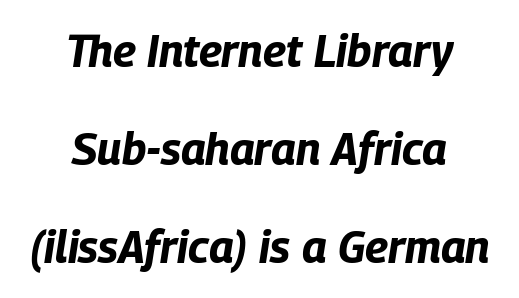
The image shows 44 px bold, condensed type, italic (leaning right); set centered, loose line spacing (2.23x), normal letter spacing, not underlined; low stroke contrast and a large x-height.
